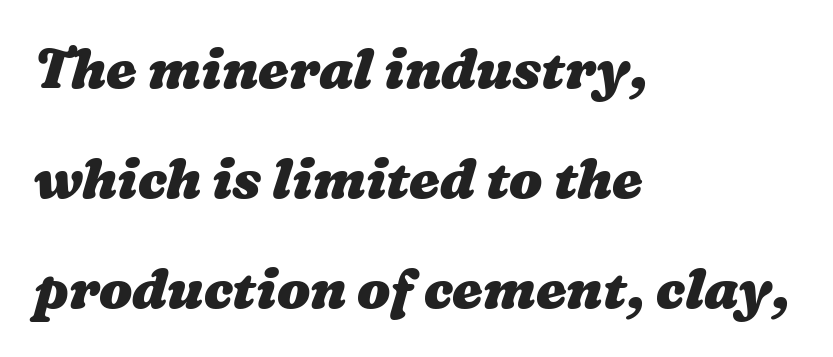
{"bold": "yes", "weight": "heavy", "width": "wide", "stroke_contrast": "medium", "x_height": "medium", "monospaced": "no", "underline": "no", "align": "left", "line_spacing": "loose", "line_spacing_ratio": 2.0, "letter_spacing": "normal", "letter_spacing_em": 0.0, "glyph_px": 55}
